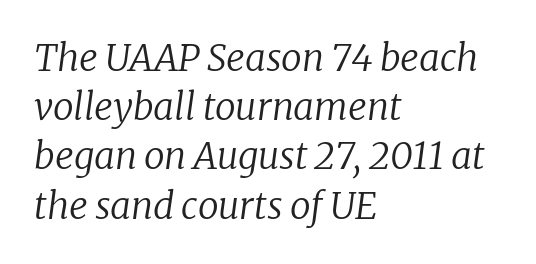
Interline gaps are of average width in this sample. Varying glyph widths throughout — classic text-font behaviour. The letterforms sit at book weight or below. This sample uses a serif face. Compared with ordinary roman type, these characters are visibly tilted. If you drew a ruler down the left edge, every line would touch it.
